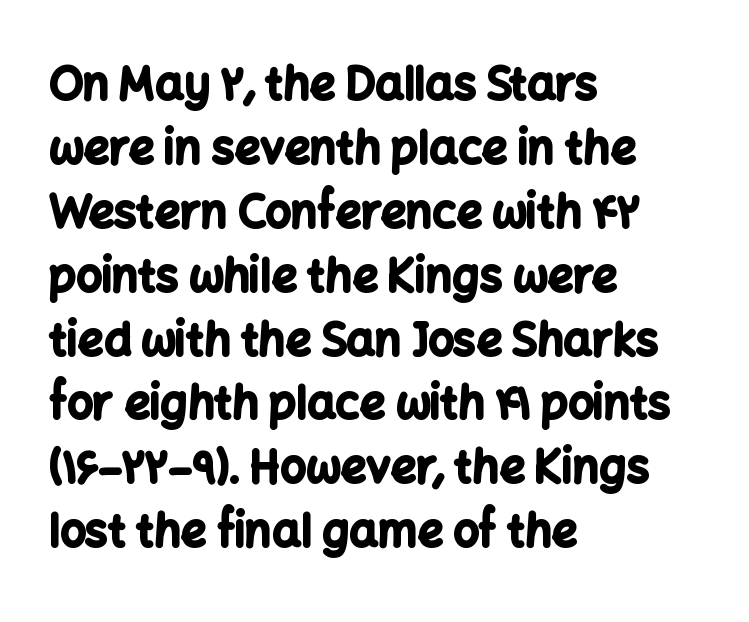
The image shows 45 px bold sans-serif type, upright; set left-aligned, normal line spacing (1.42x), normal letter spacing, not underlined; low stroke contrast and a medium x-height.
